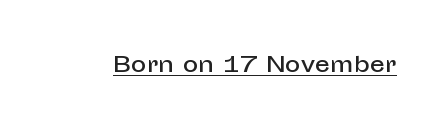
{"italic": "no", "underline": "yes", "letter_spacing": "normal", "letter_spacing_em": 0.0, "glyph_px": 21}
